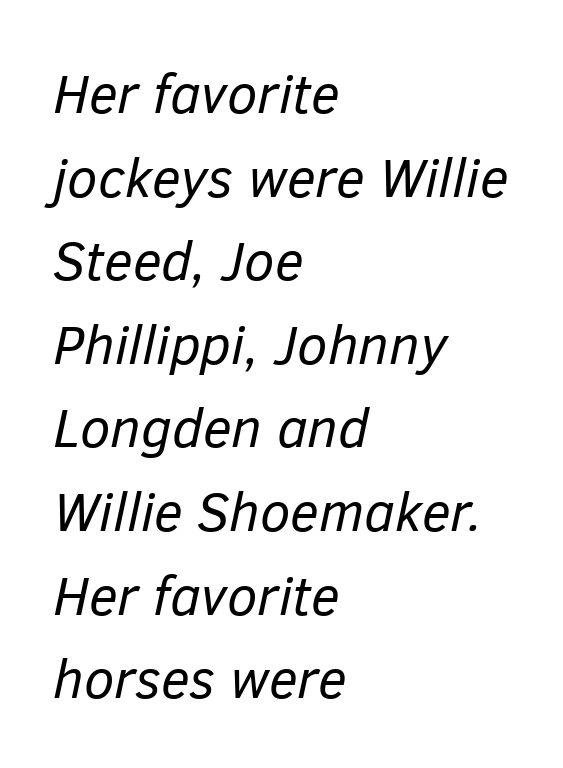
The image shows 55 px regular-weight type, italic (leaning right); set left-aligned, normal line spacing (1.52x), normal letter spacing, not underlined; low stroke contrast and a medium x-height.
